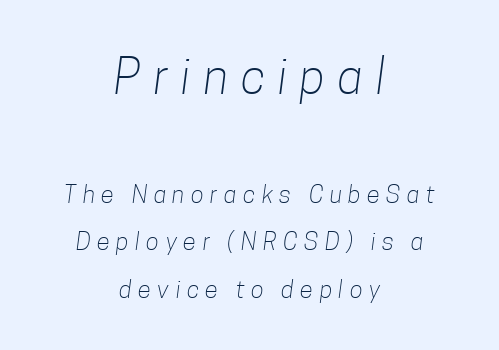
Each word looks stretched out because of the extra space between its letters. The emphasis by scale lands on block number one, above. Visually the block forms a symmetrical silhouette, jagged on both flanks. The font sits on the lighter half of the weight spectrum, regular included. Looks like regular typesetting: each glyph gets only the width it needs.
